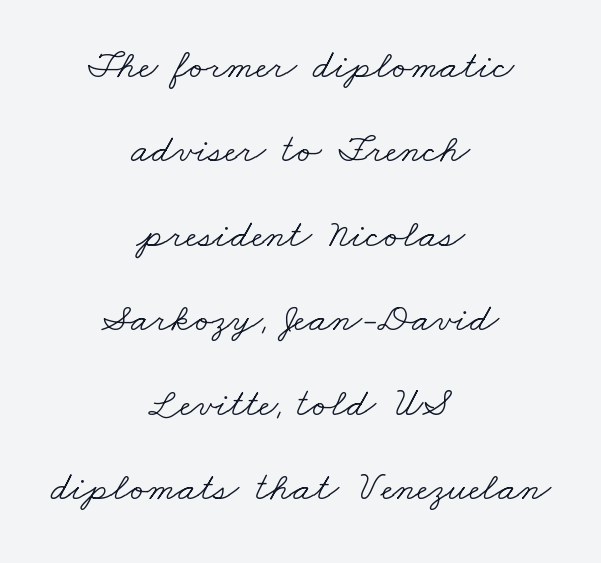
Is this a fixed-width face? No — the glyphs have proportional, varying widths. Rule under the text: the space is simply empty. The line texture is even and compact thanks to regular tracking. Unlike a clean sans, this face finishes its strokes with serifs.
